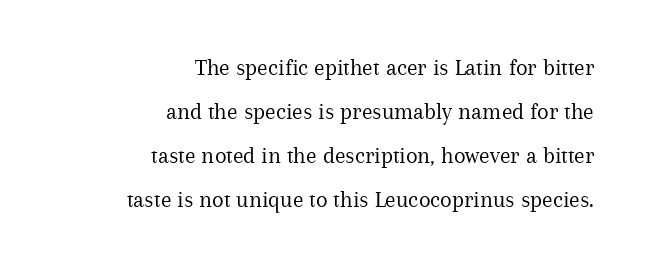
Q: Is the text bold? A: No.
Q: Is the text italic (slanted)? A: No, it is upright.
Q: Is the text underlined? A: No.
Q: How is the paragraph aligned? A: Right-aligned.
Q: Is the spacing between letters normal or unusually wide? A: Normal.
